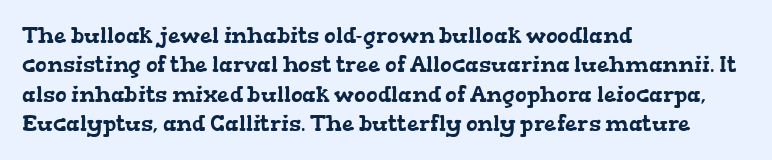
The image shows 22 px text type; set left-aligned, normal line spacing (1.34x), normal letter spacing, not underlined.
